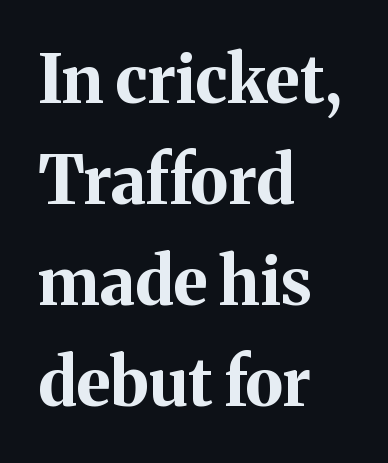
The image shows 66 px bold serif type, upright; set left-aligned, normal line spacing (1.53x), normal letter spacing, not underlined; medium stroke contrast and a medium x-height.
